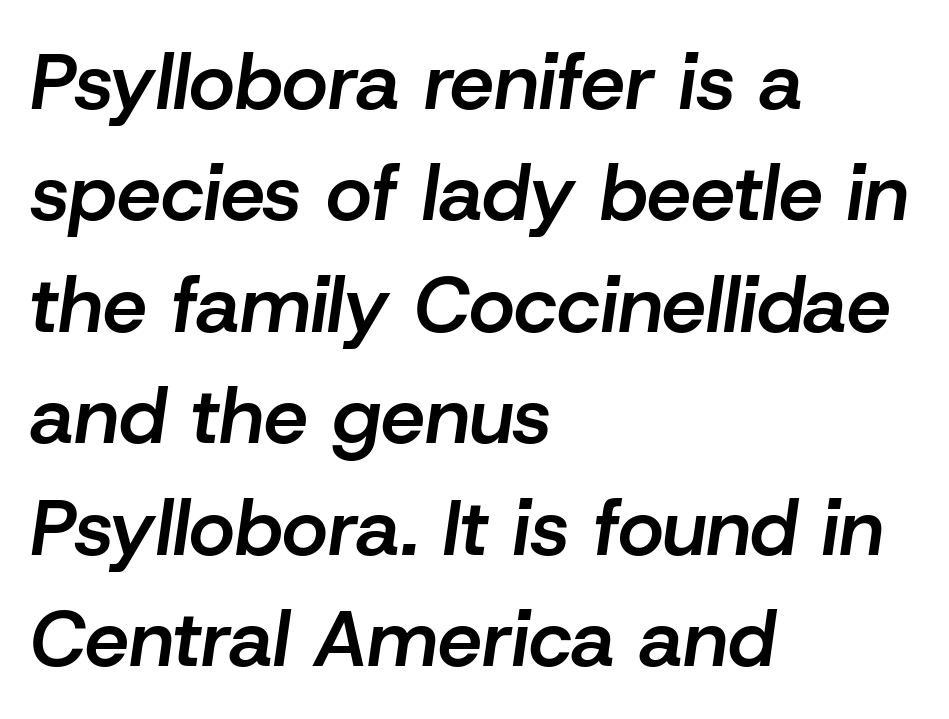
{"italic": "yes", "lean": "right", "slant_degrees": 8, "bold": "semi", "weight": "semibold", "width": "normal", "stroke_contrast": "low", "x_height": "medium", "monospaced": "no", "underline": "no", "align": "left", "line_spacing": "normal", "line_spacing_ratio": 1.41, "letter_spacing": "normal", "letter_spacing_em": 0.0, "glyph_px": 79}
